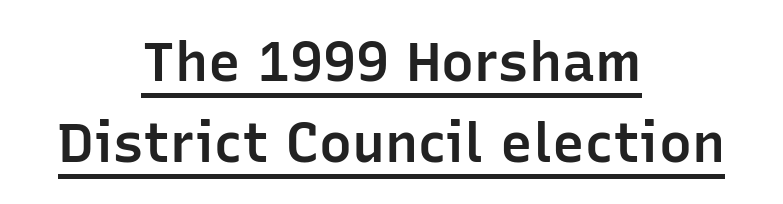
{"serif": "no", "italic": "no", "bold": "semi", "weight": "semibold", "width": "normal", "stroke_contrast": "low", "x_height": "medium", "monospaced": "no", "underline": "yes", "align": "center", "line_spacing": "normal", "line_spacing_ratio": 1.47, "letter_spacing": "normal", "letter_spacing_em": 0.0, "glyph_px": 55}
